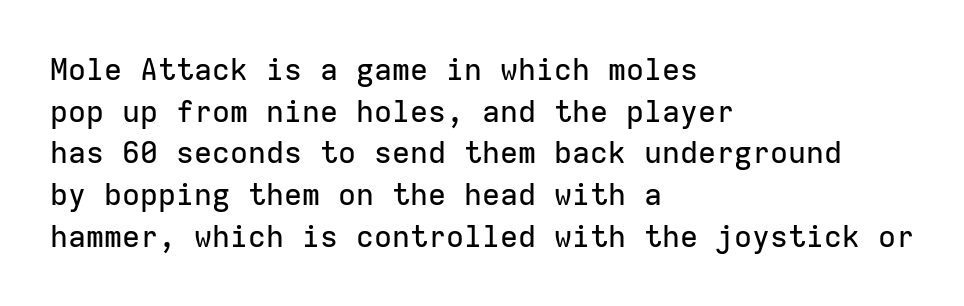
Q: Is the text italic (slanted)? A: No, it is upright.
Q: Is the typeface a serif or a sans-serif typeface? A: Sans-serif.
Q: Is the text underlined? A: No.
Q: How is the paragraph aligned? A: Left-aligned.
Q: Is the spacing between letters normal or unusually wide? A: Normal.
Q: Is the spacing between lines tight, normal or loose? A: Normal.
Q: Width (condensed, normal, or wide)? A: Normal.
Q: Stroke contrast? A: Low.
Q: x-height? A: Medium.
Q: Monospaced? A: Yes.
